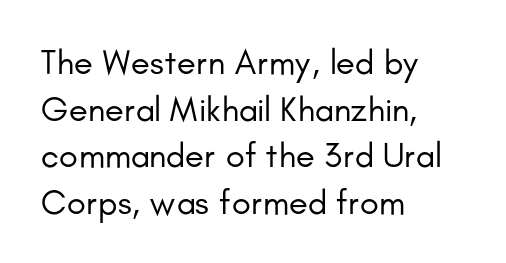
The image shows 35 px regular-weight sans-serif type, upright; set left-aligned, normal line spacing (1.33x), normal letter spacing, not underlined; low stroke contrast and a small x-height.
